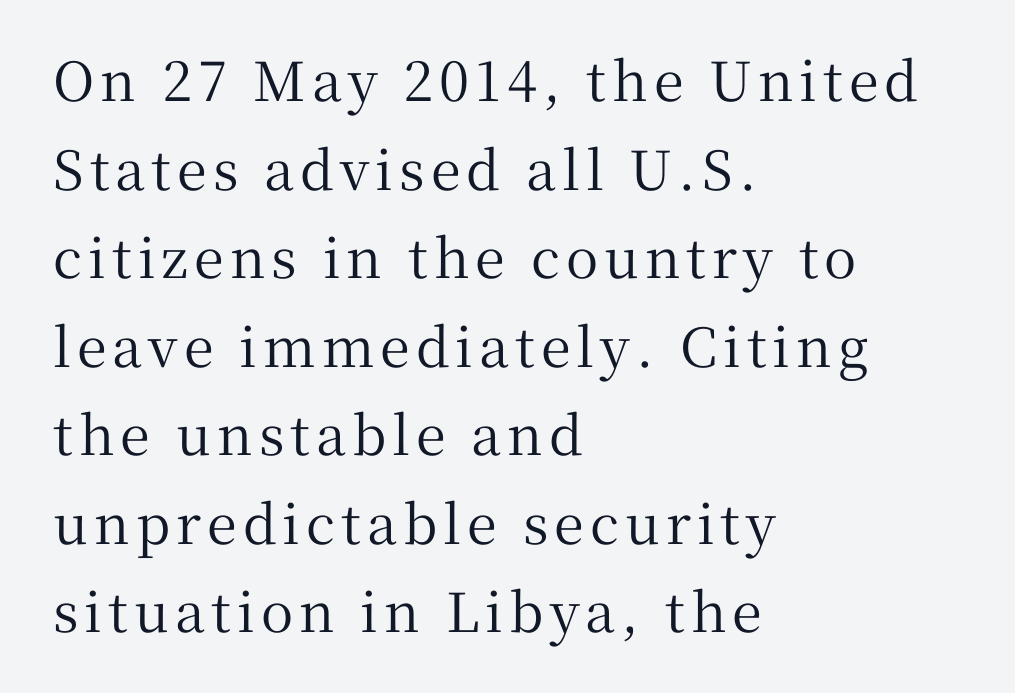
The image shows 54 px serif type, upright; set left-aligned, normal line spacing (1.64x), not underlined; medium stroke contrast and a medium x-height.
